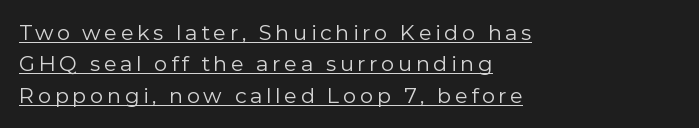
The image shows 21 px text type, upright; set left-aligned, normal line spacing (1.49x), underlined.
